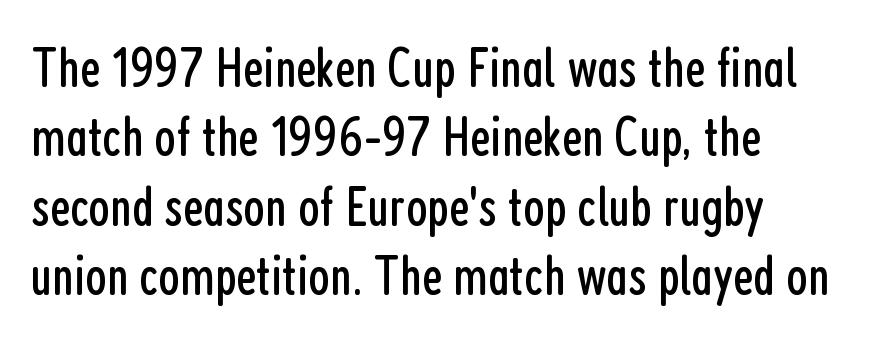
{"serif": "no", "italic": "no", "bold": "no", "weight": "regular", "width": "condensed", "stroke_contrast": "low", "x_height": "medium", "monospaced": "no", "underline": "no", "align": "left", "line_spacing_ratio": 1.24, "letter_spacing": "normal", "letter_spacing_em": 0.0, "glyph_px": 56}
